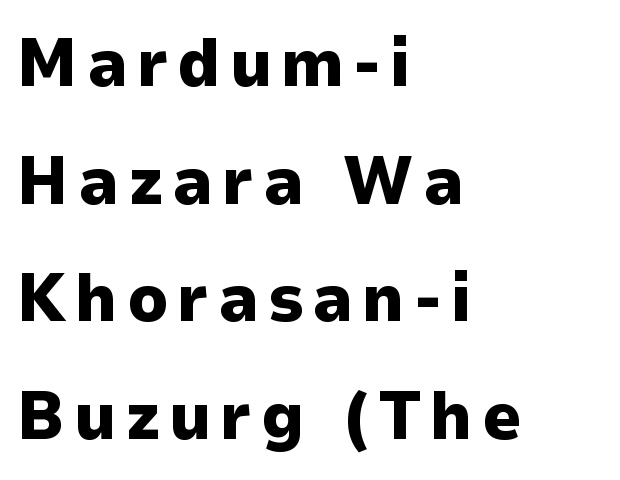
{"serif": "no", "italic": "no", "bold": "yes", "weight": "heavy", "width": "normal", "stroke_contrast": "low", "x_height": "medium", "monospaced": "no", "underline": "no", "align": "left", "line_spacing_ratio": 1.73, "glyph_px": 68}
